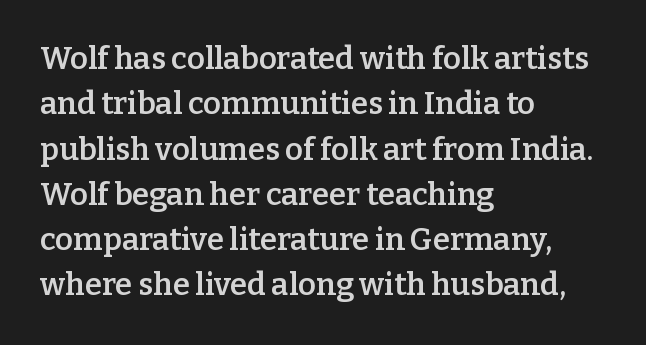
The image shows 31 px semibold serif type, upright; set left-aligned, normal line spacing (1.46x), normal letter spacing, not underlined; low stroke contrast and a medium x-height.
